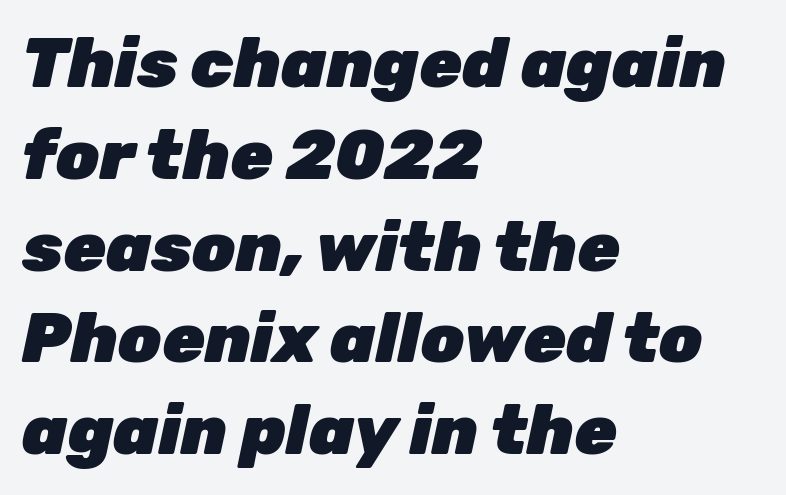
Think of a printed novel: that variable character pitch is what you see here. The rows are spaced the way most documents space them. The gap between lines stays unmarked. Compared with a centered layout, this one pins lines to the left instead.
